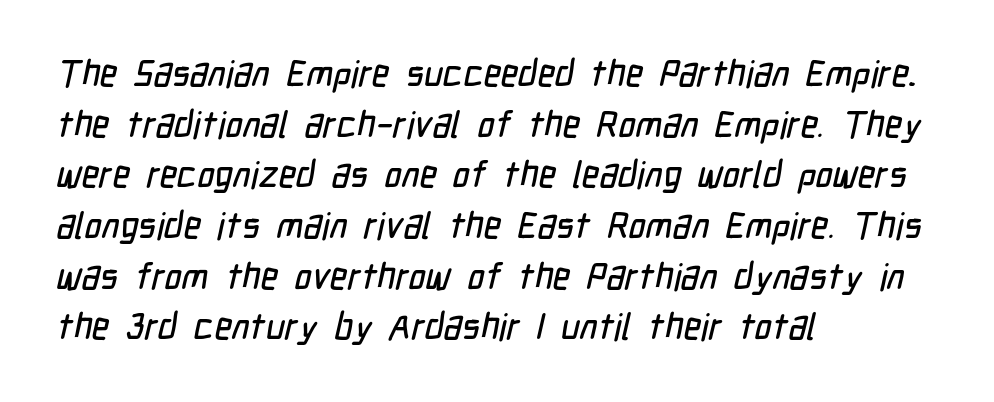
Q: Is the typeface a serif or a sans-serif typeface? A: Sans-serif.
Q: Is the text underlined? A: No.
Q: How is the paragraph aligned? A: Left-aligned.
Q: Is the spacing between letters normal or unusually wide? A: Normal.
Q: Is the spacing between lines tight, normal or loose? A: Normal.
Q: Width (condensed, normal, or wide)? A: Condensed.
Q: Stroke contrast? A: Low.
Q: x-height? A: Medium.
Q: Monospaced? A: No.
